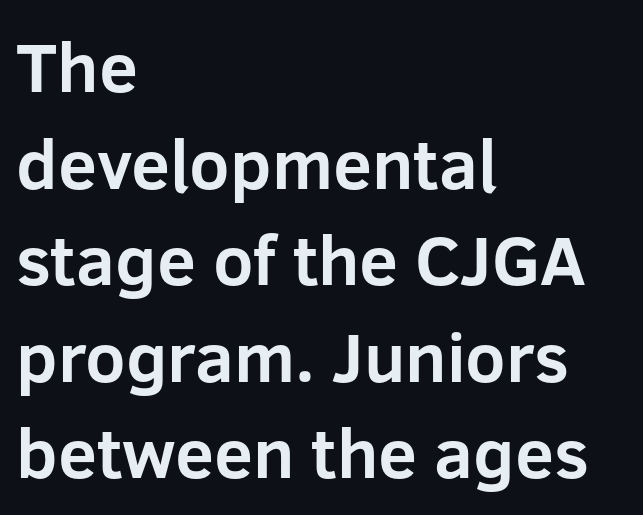
Look at the bottom of the vertical strokes: they stop flat, with no serifs. Do the characters align in a grid? No, the font is proportional. Only glyphs here, with clear space below each row. The lines sit at an ordinary, default distance from one another.
